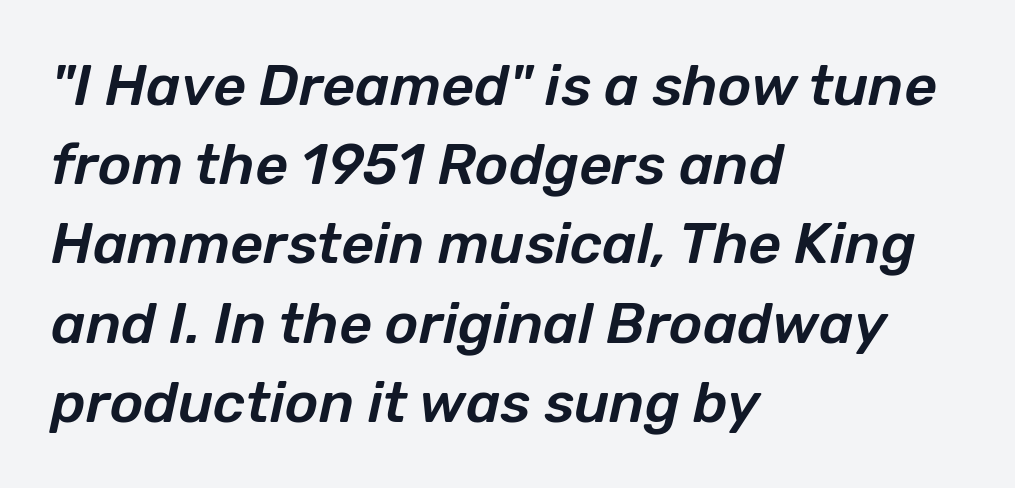
Q: Is the text italic (slanted)? A: Yes, it leans right by about 12 degrees.
Q: Is the text underlined? A: No.
Q: How is the paragraph aligned? A: Left-aligned.
Q: Is the spacing between letters normal or unusually wide? A: Normal.
Q: Is the spacing between lines tight, normal or loose? A: Normal.
Q: Width (condensed, normal, or wide)? A: Normal.
Q: Stroke contrast? A: Low.
Q: x-height? A: Medium.
Q: Monospaced? A: No.
